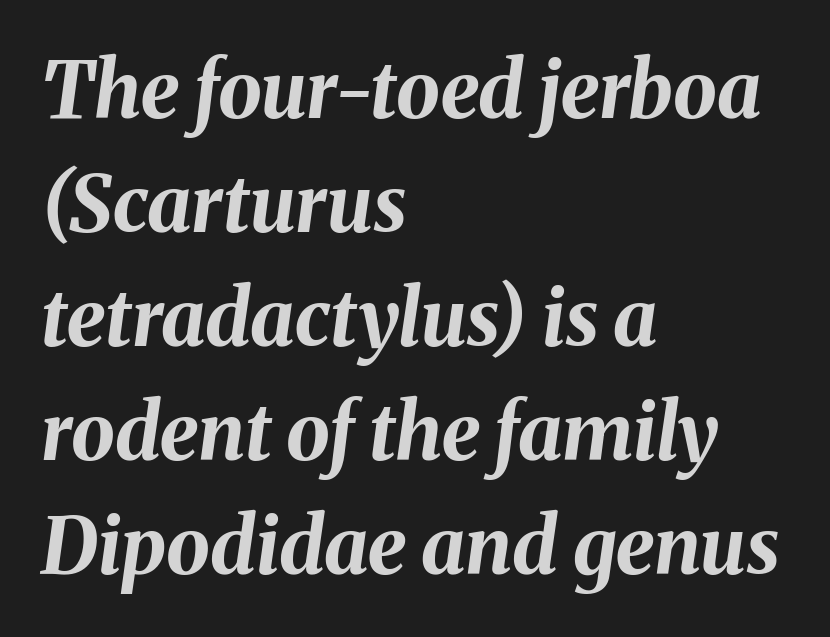
Looks like regular typesetting: each glyph gets only the width it needs. These lines carry a lot of weight — the face is fully bold. The axis of the letterforms is tilted away from vertical. The baseline area is clear.
